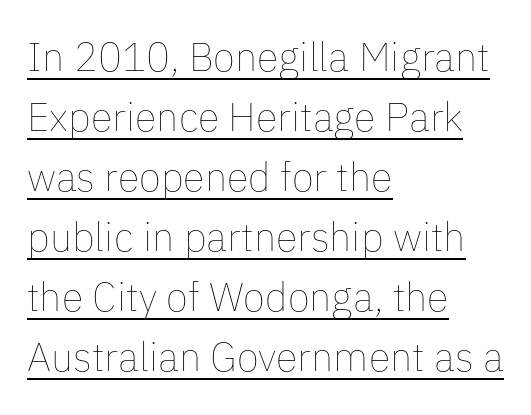
The image shows 40 px thin type, upright; set left-aligned, normal line spacing (1.5x), normal letter spacing, underlined; low stroke contrast and a medium x-height.
